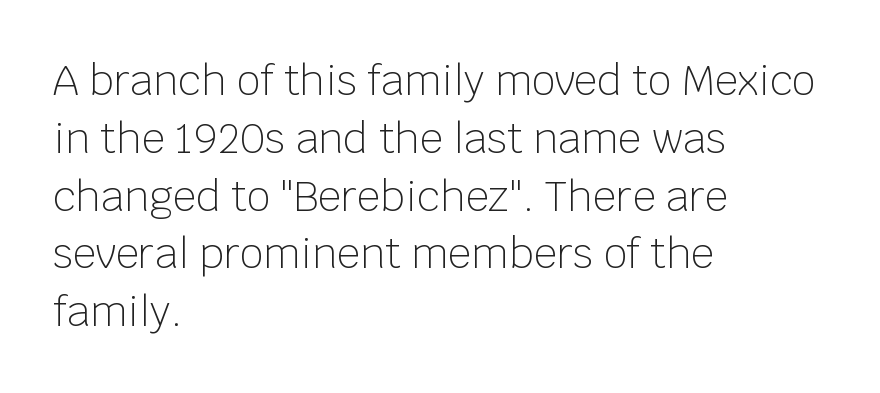
{"serif": "no", "italic": "no", "bold": "no", "weight": "light", "width": "normal", "stroke_contrast": "low", "x_height": "large", "monospaced": "no", "underline": "no", "align": "left", "line_spacing": "normal", "line_spacing_ratio": 1.41, "letter_spacing": "normal", "letter_spacing_em": 0.0, "glyph_px": 41}
